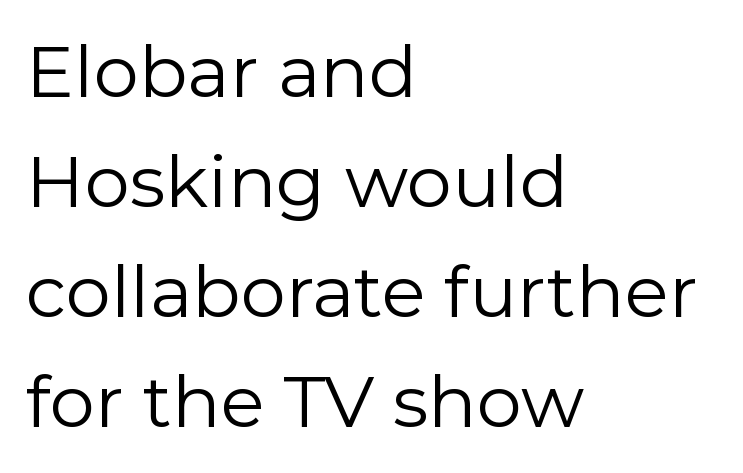
Is this a heavy cut? Hardly; it is regular or lighter. Lines of text with bare space underneath. The face used here is proportionally spaced, like ordinary book or web type. A typesetter would label this face a sans.
